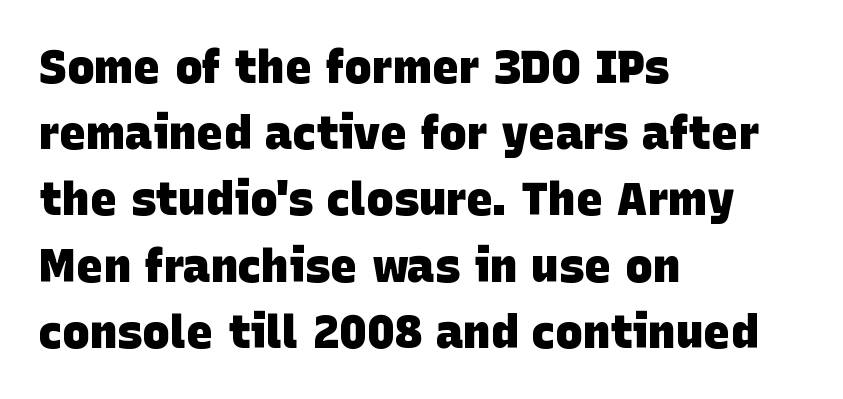
The image shows 46 px heavy sans-serif type; set left-aligned, normal line spacing (1.44x), normal letter spacing, not underlined; low stroke contrast and a large x-height.
